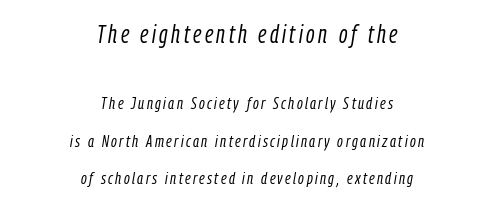
Students, observe: this is what heavily led, spacious text looks like. The compositor balanced each line on the midline. Is this a heavy cut? Hardly; it is regular or lighter. Character size in the leading block exceeds that of the trailing block. Has an underline been added? It has not.
